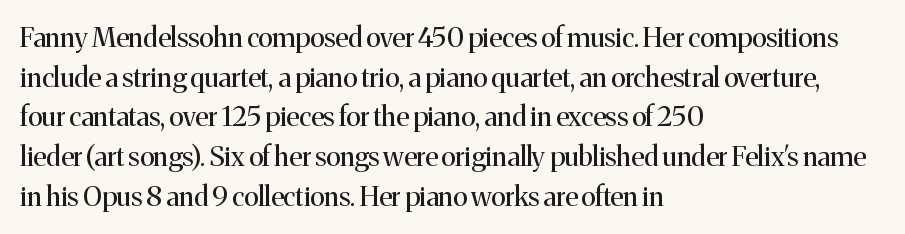
{"italic": "no", "bold": "no", "underline": "no", "align": "left", "line_spacing": "normal", "line_spacing_ratio": 1.47, "letter_spacing": "normal", "letter_spacing_em": 0.0, "glyph_px": 27}
